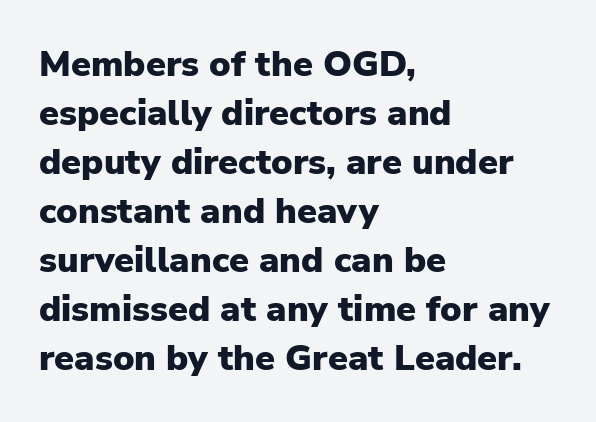
Q: Is the text bold? A: Yes.
Q: Is the text italic (slanted)? A: No, it is upright.
Q: Is the typeface a serif or a sans-serif typeface? A: Sans-serif.
Q: Is the text underlined? A: No.
Q: How is the paragraph aligned? A: Left-aligned.
Q: Is the spacing between letters normal or unusually wide? A: Normal.
Q: Is the spacing between lines tight, normal or loose? A: Normal.
Q: Width (condensed, normal, or wide)? A: Normal.
Q: Stroke contrast? A: Low.
Q: x-height? A: Medium.
Q: Monospaced? A: No.
